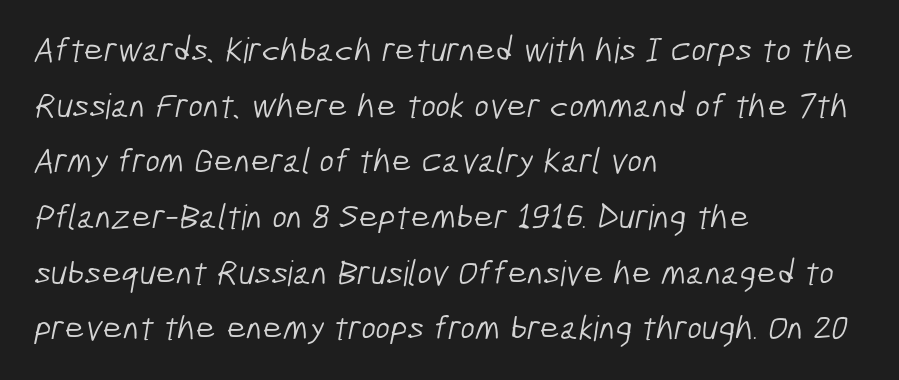
{"serif": "no", "bold": "no", "weight": "light", "width": "condensed", "stroke_contrast": "low", "x_height": "medium", "monospaced": "no", "underline": "no", "align": "left", "line_spacing": "normal", "line_spacing_ratio": 1.59, "letter_spacing": "normal", "letter_spacing_em": 0.0, "glyph_px": 35}
